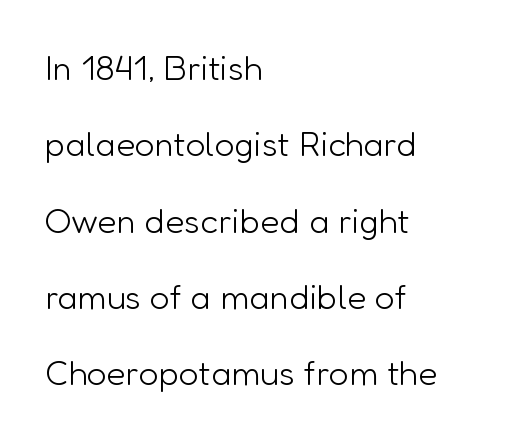
The image shows 35 px light sans-serif type, upright; set left-aligned, loose line spacing (2.18x), normal letter spacing, not underlined; low stroke contrast and a medium x-height.
